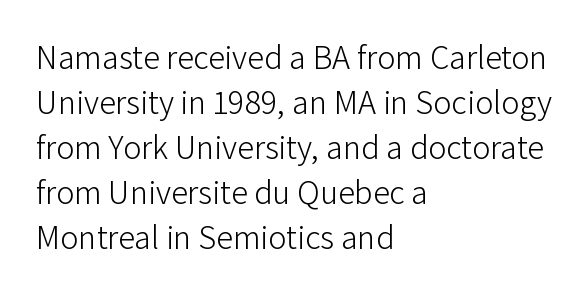
The image shows 34 px light sans-serif type, upright; set left-aligned, normal line spacing (1.32x), normal letter spacing, not underlined; low stroke contrast and a medium x-height.
